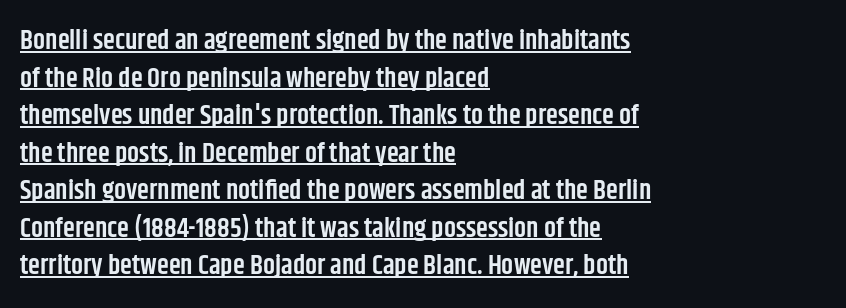
When letters stand straight like this, we call the style roman or upright. The rendered words wear a rule along their underside. Visually the block forms a straight wall on the left and a jagged coastline on the right. How heavy is the stroke? Medium-heavy — a semibold, shy of bold.
